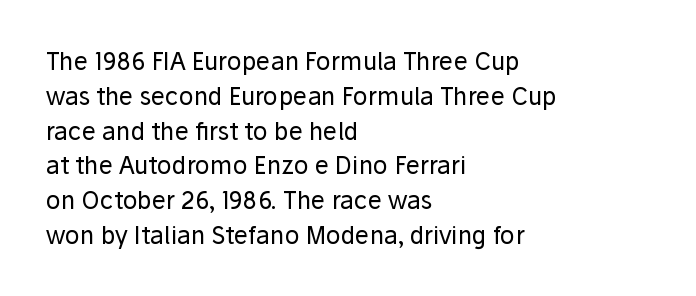
{"italic": "no", "bold": "no", "underline": "no", "align": "left", "line_spacing": "normal", "line_spacing_ratio": 1.45, "letter_spacing": "normal", "letter_spacing_em": 0.0, "glyph_px": 24}
